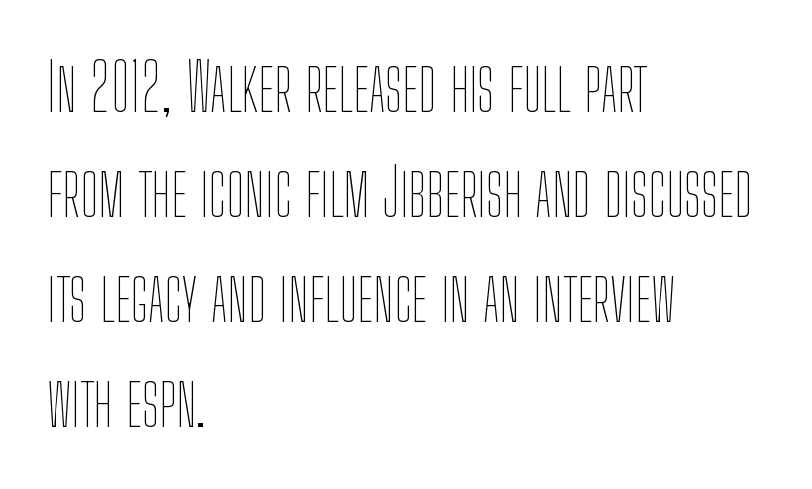
{"italic": "no", "bold": "no", "weight": "thin", "width": "condensed", "stroke_contrast": "low", "x_height": "medium", "monospaced": "no", "underline": "no", "align": "left", "line_spacing": "normal", "line_spacing_ratio": 1.59, "letter_spacing": "normal", "letter_spacing_em": 0.0, "glyph_px": 66}
